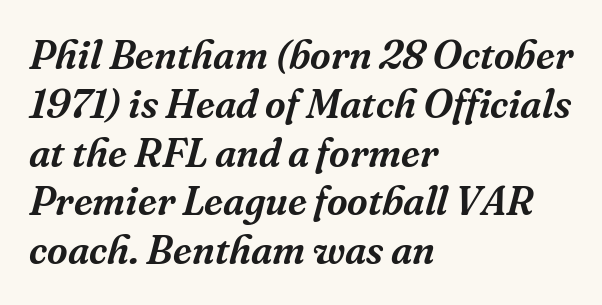
Q: Is the text italic (slanted)? A: Yes, it leans right by about 16 degrees.
Q: Is the typeface a serif or a sans-serif typeface? A: Serif.
Q: Is the text underlined? A: No.
Q: How is the paragraph aligned? A: Left-aligned.
Q: Is the spacing between letters normal or unusually wide? A: Normal.
Q: Width (condensed, normal, or wide)? A: Normal.
Q: Stroke contrast? A: Medium.
Q: x-height? A: Medium.
Q: Monospaced? A: No.
